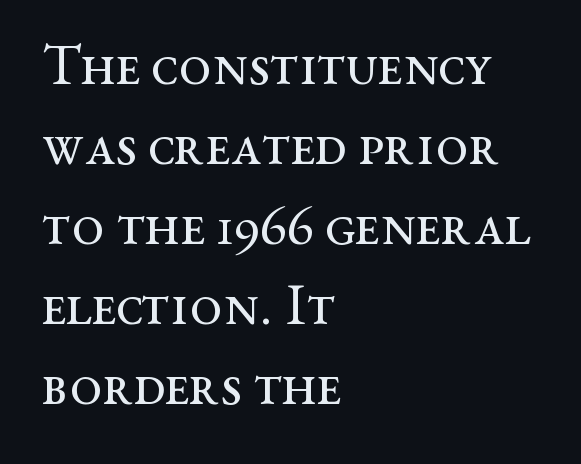
Note: serifs present on the glyphs. Short note: letters normally spaced. Underlining? Definitely not there. Every stem runs plumb, perpendicular to the baseline.
